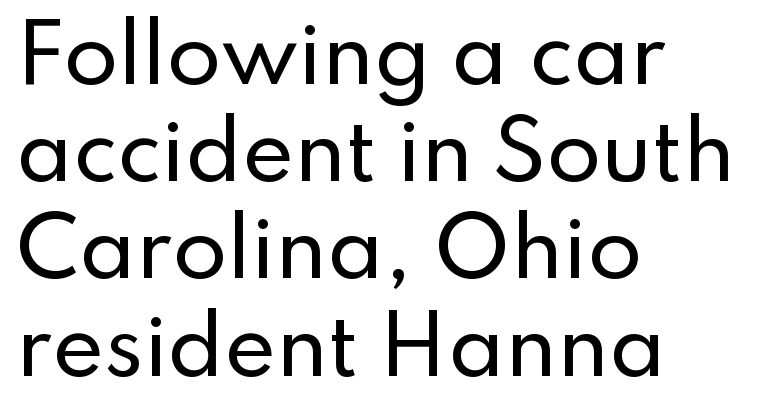
{"serif": "no", "italic": "no", "width": "normal", "stroke_contrast": "low", "x_height": "small", "monospaced": "no", "underline": "no", "align": "left", "line_spacing_ratio": 1.23, "letter_spacing": "normal", "letter_spacing_em": 0.0, "glyph_px": 79}
